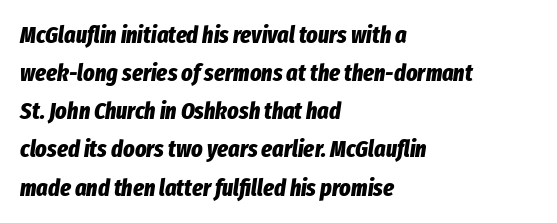
{"italic": "yes", "lean": "right", "slant_degrees": 8, "bold": "yes", "underline": "no", "align": "left", "line_spacing": "normal", "line_spacing_ratio": 1.59, "letter_spacing": "normal", "letter_spacing_em": 0.0, "glyph_px": 24}
